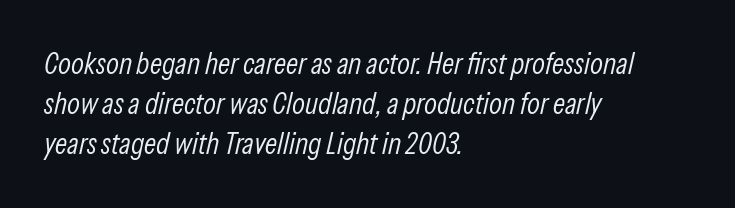
Q: Is the text bold? A: No.
Q: Is the text italic (slanted)? A: Yes, it leans right by about 13 degrees.
Q: Is the text underlined? A: No.
Q: How is the paragraph aligned? A: Left-aligned.
Q: Is the spacing between letters normal or unusually wide? A: Normal.
Q: Is the spacing between lines tight, normal or loose? A: Normal.
Q: Width (condensed, normal, or wide)? A: Condensed.
Q: Stroke contrast? A: Low.
Q: x-height? A: Medium.
Q: Monospaced? A: No.
